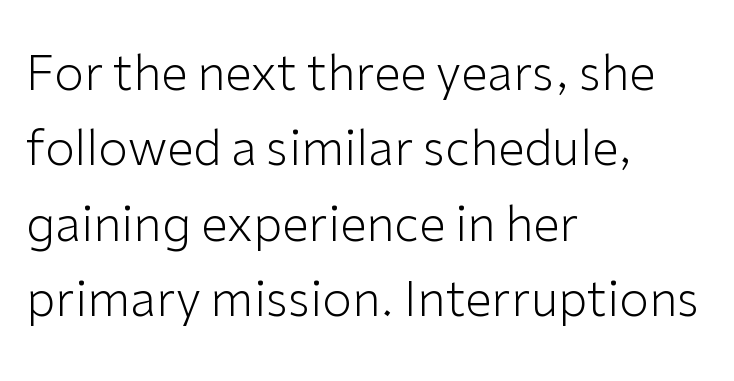
The passage shown stacks its lines at a standard gap. This rendering leaves character spacing at its baseline value. Just letters on the line, the space beneath them empty. A light-to-regular cut is what we see here.
